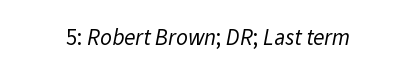
Between one letter and the next there's only the usual sliver of space. Weight: in the light-to-regular range. This rendering features lettering with no underline.
